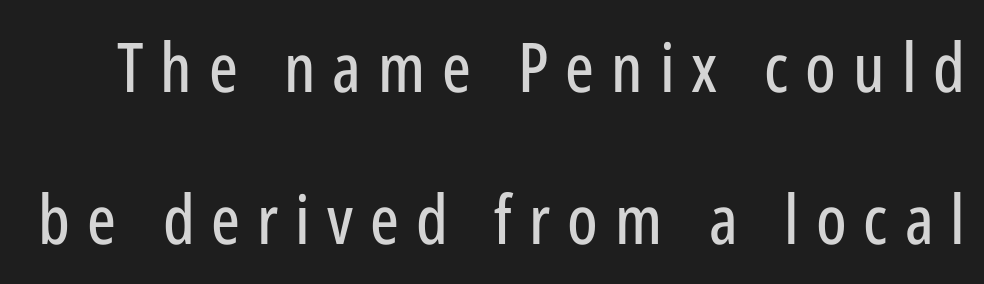
Q: Is the text italic (slanted)? A: No, it is upright.
Q: Is the typeface a serif or a sans-serif typeface? A: Sans-serif.
Q: Is the text underlined? A: No.
Q: Is the spacing between letters normal or unusually wide? A: Unusually wide.
Q: Is the spacing between lines tight, normal or loose? A: Loose.
Q: Width (condensed, normal, or wide)? A: Condensed.
Q: Stroke contrast? A: Low.
Q: x-height? A: Medium.
Q: Monospaced? A: No.
